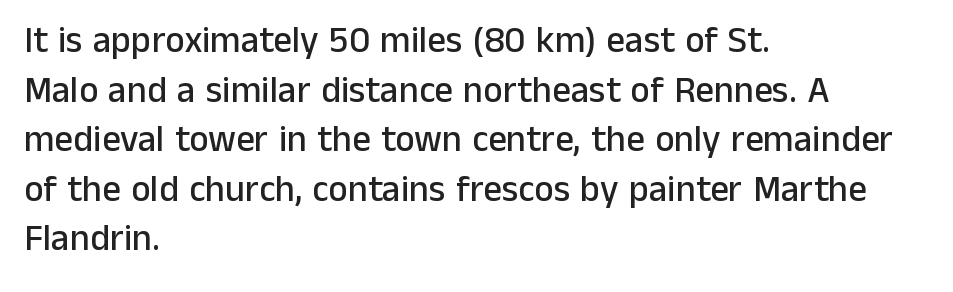
Q: Is the text italic (slanted)? A: No, it is upright.
Q: Is the typeface a serif or a sans-serif typeface? A: Sans-serif.
Q: Is the text underlined? A: No.
Q: How is the paragraph aligned? A: Left-aligned.
Q: Is the spacing between letters normal or unusually wide? A: Normal.
Q: Is the spacing between lines tight, normal or loose? A: Normal.
Q: Width (condensed, normal, or wide)? A: Normal.
Q: Stroke contrast? A: Low.
Q: x-height? A: Medium.
Q: Monospaced? A: No.
